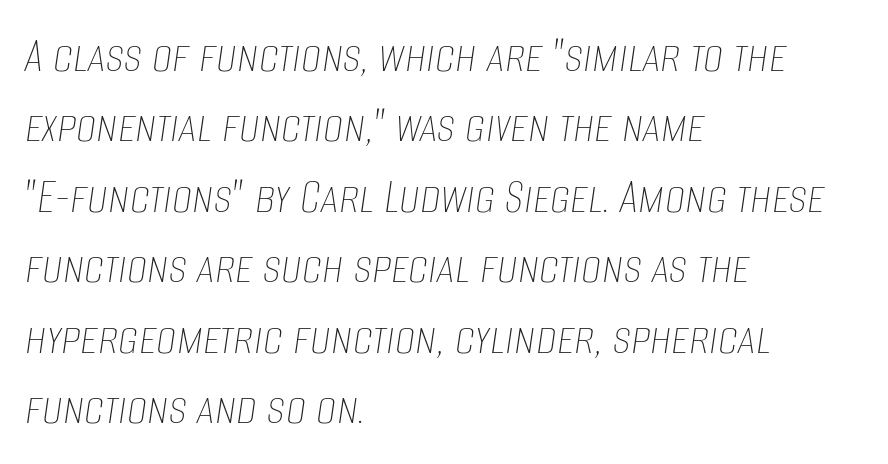
You could not count columns in this text — the font is proportionally spaced. These lines are set flush left with a ragged right edge. On a weight scale, this lands at 450 or below. Slant detected: the letters are inclined. Check under the words: just untouched page. Here the glyphs are tracked normally, forming tight word shapes.
